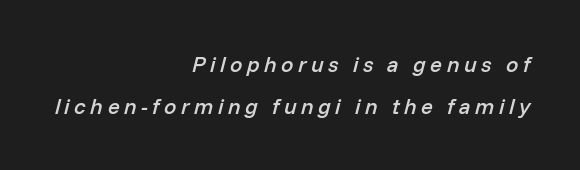
Q: Is the text bold? A: Semi-bold.
Q: Is the text italic (slanted)? A: Yes, it leans right by about 14 degrees.
Q: Is the text underlined? A: No.
Q: How is the paragraph aligned? A: Right-aligned.
Q: Is the spacing between letters normal or unusually wide? A: Unusually wide.
Q: Is the spacing between lines tight, normal or loose? A: Loose.
